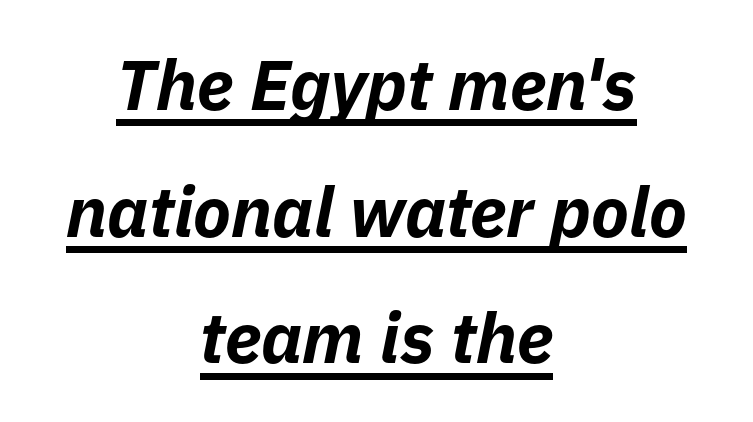
Q: Is the text bold? A: Yes.
Q: Is the text italic (slanted)? A: Yes, it leans right by about 11 degrees.
Q: Is the text underlined? A: Yes.
Q: How is the paragraph aligned? A: Centered.
Q: Is the spacing between letters normal or unusually wide? A: Normal.
Q: Width (condensed, normal, or wide)? A: Normal.
Q: Stroke contrast? A: Low.
Q: x-height? A: Medium.
Q: Monospaced? A: No.
